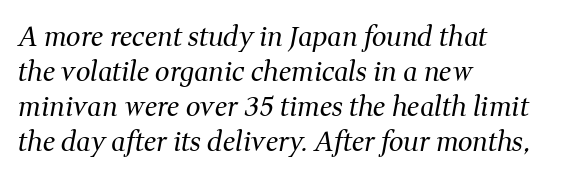
The image shows 26 px text type, italic (leaning right); set left-aligned, normal line spacing (1.35x), normal letter spacing, not underlined.
